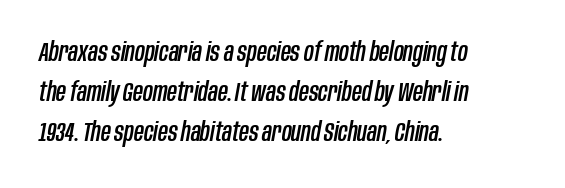
The image shows 27 px text type, italic (leaning right); set left-aligned, normal line spacing (1.49x), normal letter spacing, not underlined.
